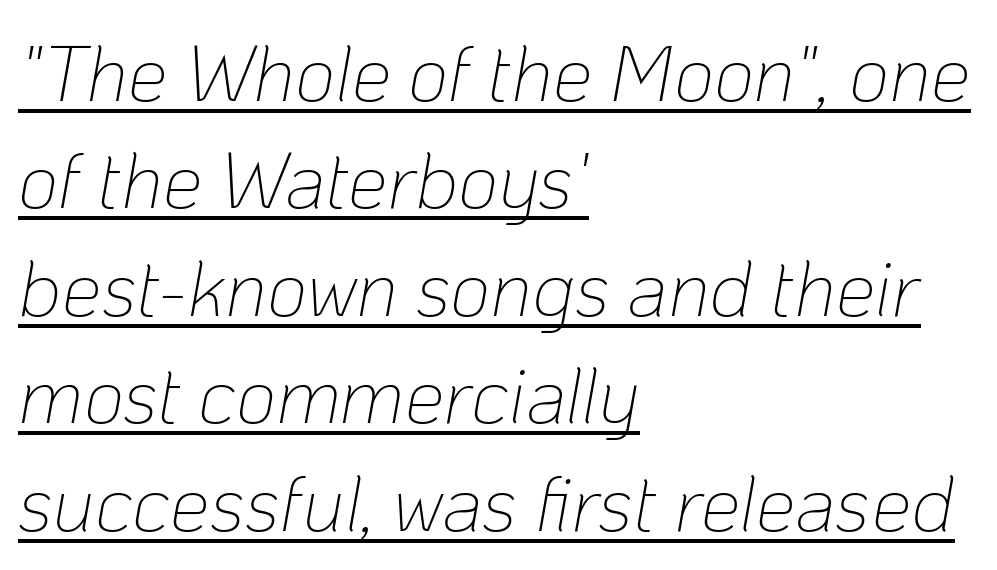
{"italic": "yes", "lean": "right", "slant_degrees": 10, "bold": "no", "weight": "thin", "width": "normal", "stroke_contrast": "low", "x_height": "medium", "monospaced": "no", "underline": "yes", "align": "left", "line_spacing": "normal", "line_spacing_ratio": 1.36, "letter_spacing": "normal", "letter_spacing_em": 0.0, "glyph_px": 79}
